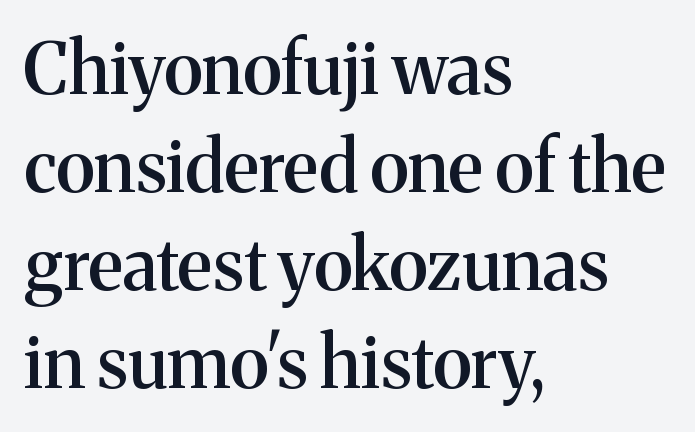
The image shows 71 px semibold serif type, upright; set left-aligned, normal line spacing (1.38x), normal letter spacing, not underlined; medium stroke contrast and a medium x-height.
